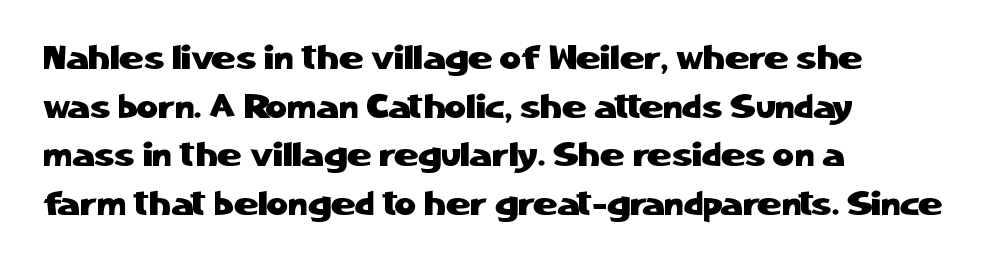
{"serif": "no", "italic": "no", "width": "normal", "stroke_contrast": "low", "x_height": "medium", "monospaced": "no", "underline": "no", "align": "left", "line_spacing": "normal", "line_spacing_ratio": 1.47, "letter_spacing": "normal", "letter_spacing_em": 0.0, "glyph_px": 33}
